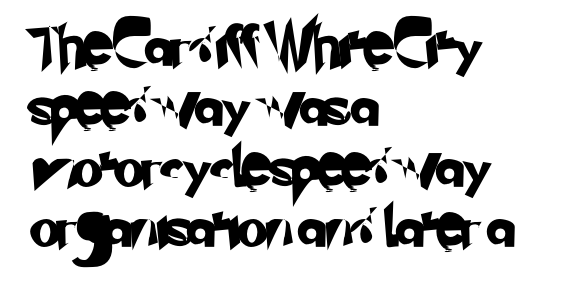
Q: Is the typeface a serif or a sans-serif typeface? A: Sans-serif.
Q: Is the text underlined? A: No.
Q: How is the paragraph aligned? A: Left-aligned.
Q: Is the spacing between letters normal or unusually wide? A: Normal.
Q: Is the spacing between lines tight, normal or loose? A: Normal.
Q: Width (condensed, normal, or wide)? A: Normal.
Q: Stroke contrast? A: Low.
Q: x-height? A: Small.
Q: Monospaced? A: No.
